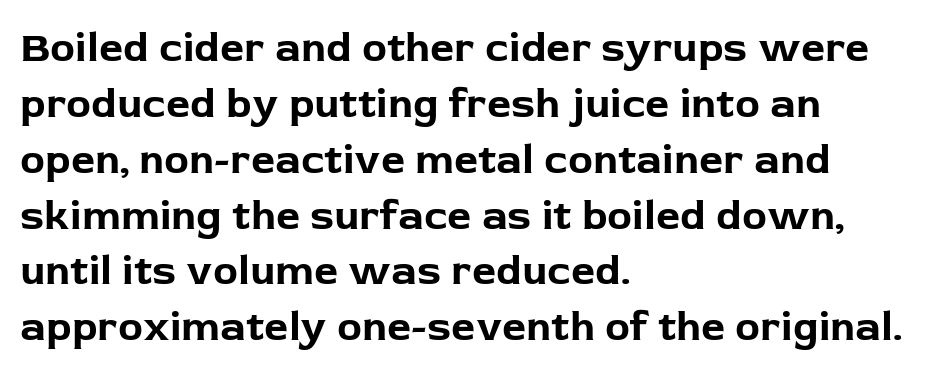
The image shows 42 px bold sans-serif type, upright; set left-aligned, normal line spacing (1.33x), normal letter spacing, not underlined; low stroke contrast and a medium x-height.
